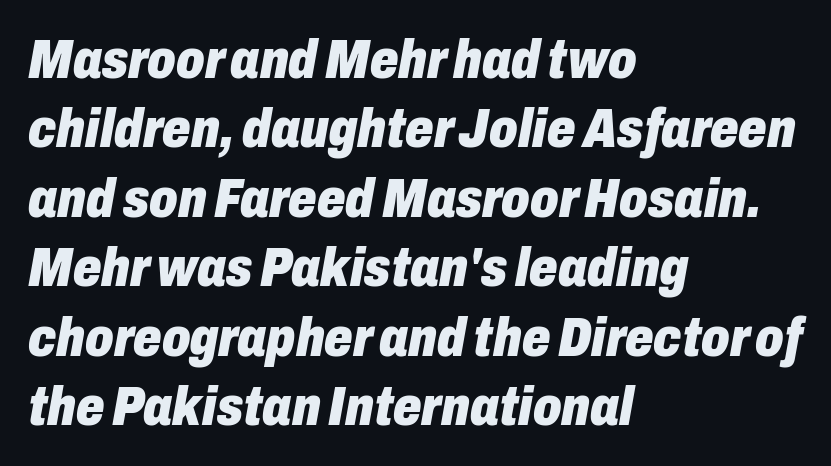
Q: Is the text bold? A: Yes.
Q: Is the text italic (slanted)? A: Yes, it leans right by about 10 degrees.
Q: Is the text underlined? A: No.
Q: How is the paragraph aligned? A: Left-aligned.
Q: Is the spacing between letters normal or unusually wide? A: Normal.
Q: Width (condensed, normal, or wide)? A: Condensed.
Q: Stroke contrast? A: Low.
Q: x-height? A: Medium.
Q: Monospaced? A: No.
